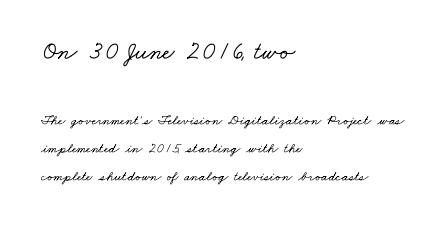
The image shows 26 px text type; set left-aligned, loose line spacing (2.01x), normal letter spacing, not underlined; the first (top) block is 1.86x larger.
